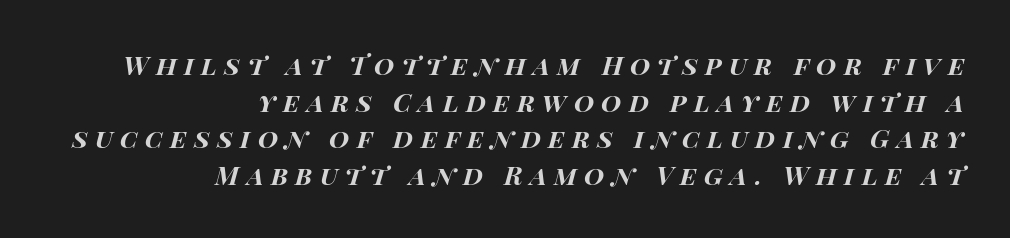
The text block is weighted toward the right margin, trailing off unevenly leftward. Set as a true bold cut, around the 700 mark. Here the glyphs are tracked loosely, breaking word shapes into spaced letters. The font's italic variant was chosen for this text. The passage shown is not underscored anywhere. Line spacing here is normal.
